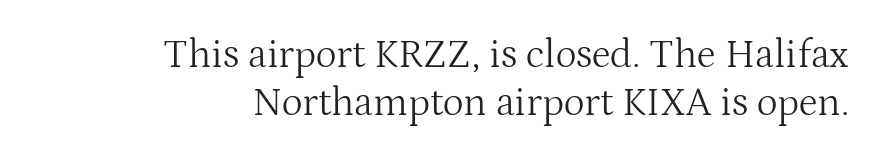
The image shows 40 px light serif type, upright; set right-aligned, line spacing 1.21x, normal letter spacing, not underlined; medium stroke contrast and a medium x-height.
